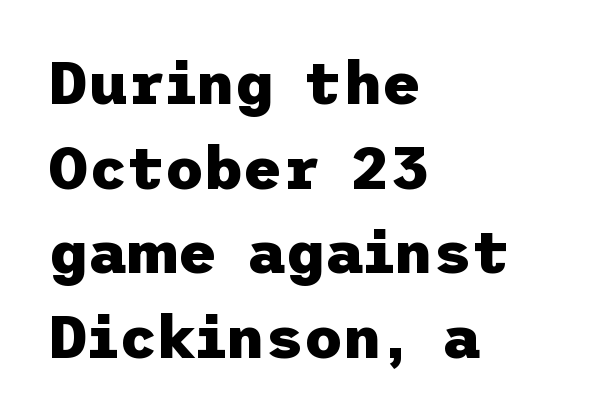
Q: Is the text bold? A: Yes.
Q: Is the text italic (slanted)? A: No, it is upright.
Q: Is the typeface a serif or a sans-serif typeface? A: Sans-serif.
Q: Is the text underlined? A: No.
Q: How is the paragraph aligned? A: Left-aligned.
Q: Is the spacing between letters normal or unusually wide? A: Normal.
Q: Is the spacing between lines tight, normal or loose? A: Normal.
Q: Width (condensed, normal, or wide)? A: Normal.
Q: Stroke contrast? A: Low.
Q: x-height? A: Medium.
